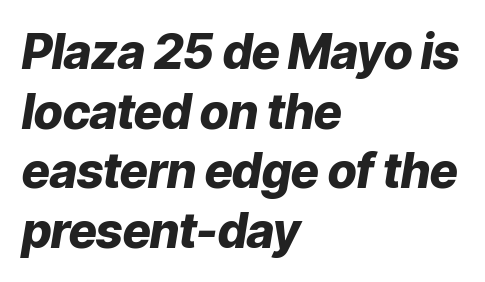
{"italic": "yes", "lean": "right", "slant_degrees": 9, "bold": "yes", "weight": "heavy", "width": "normal", "stroke_contrast": "low", "x_height": "medium", "monospaced": "no", "underline": "no", "align": "left", "line_spacing_ratio": 1.24, "letter_spacing": "normal", "letter_spacing_em": 0.0, "glyph_px": 48}
